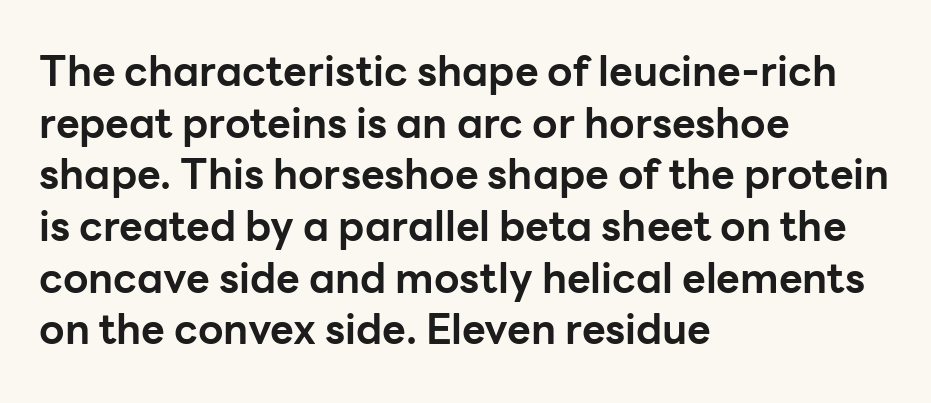
In terms of posture, this sample is upright. Plain, unruled lines of type. Nope, no serifs anywhere on these letters. Where is the straight margin? On the left. The face used here is proportionally spaced, like ordinary book or web type. Standard letterfit; no display-style spreading of the glyphs.
